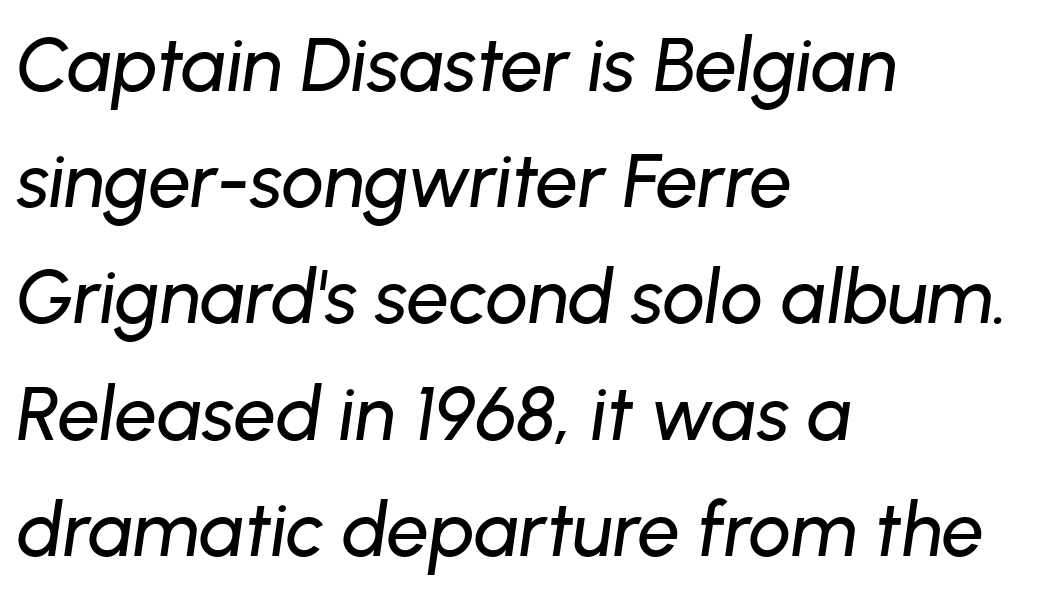
The image shows 75 px text type, italic (leaning right); set left-aligned, normal line spacing (1.55x), normal letter spacing, not underlined; low stroke contrast and a medium x-height.
